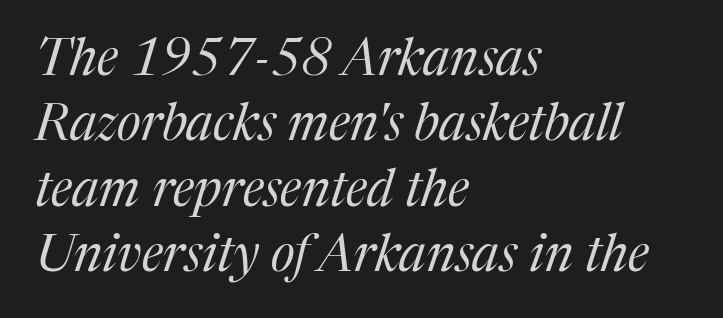
The image shows 51 px regular-weight serif type, italic (leaning right); set left-aligned, normal line spacing (1.28x), normal letter spacing, not underlined; medium stroke contrast and a medium x-height.
